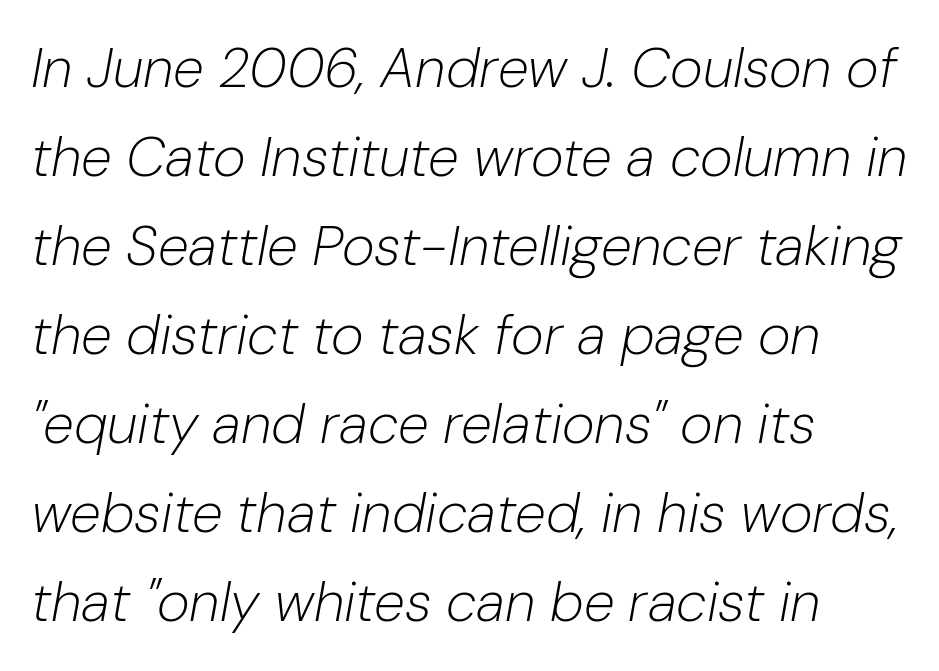
Visually the block forms a straight wall on the left and a jagged coastline on the right. Style check: oblique. There is no visible air inserted between adjacent glyphs. Is this a fixed-width face? No — the glyphs have proportional, varying widths.
